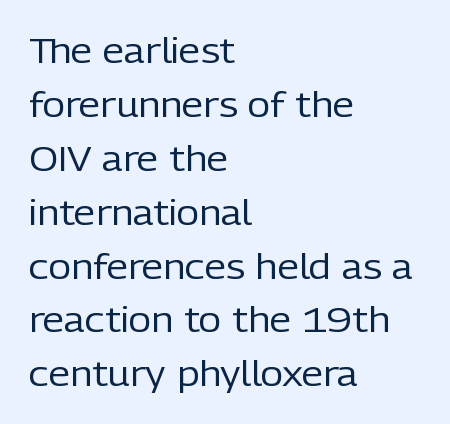
{"serif": "no", "italic": "no", "bold": "no", "weight": "regular", "width": "normal", "stroke_contrast": "low", "x_height": "medium", "monospaced": "no", "underline": "no", "align": "left", "line_spacing": "normal", "line_spacing_ratio": 1.54, "letter_spacing": "normal", "letter_spacing_em": 0.0, "glyph_px": 35}
